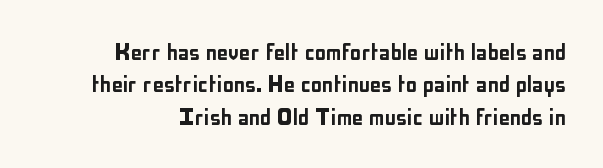
{"serif": "no", "italic": "no", "width": "condensed", "stroke_contrast": "low", "x_height": "medium", "monospaced": "no", "underline": "no", "line_spacing_ratio": 1.16, "letter_spacing": "normal", "letter_spacing_em": 0.0, "glyph_px": 28}
